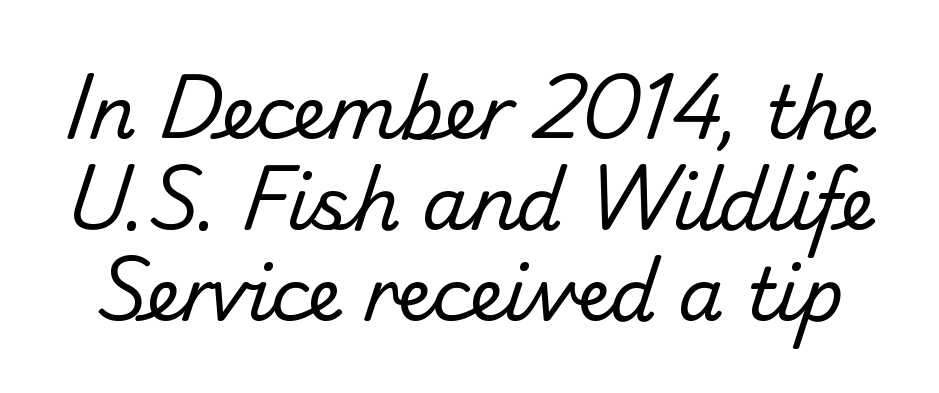
{"serif": "no", "bold": "no", "weight": "regular", "width": "normal", "stroke_contrast": "low", "x_height": "small", "monospaced": "no", "underline": "no", "line_spacing": "normal", "line_spacing_ratio": 1.25, "letter_spacing": "normal", "letter_spacing_em": 0.0, "glyph_px": 73}
